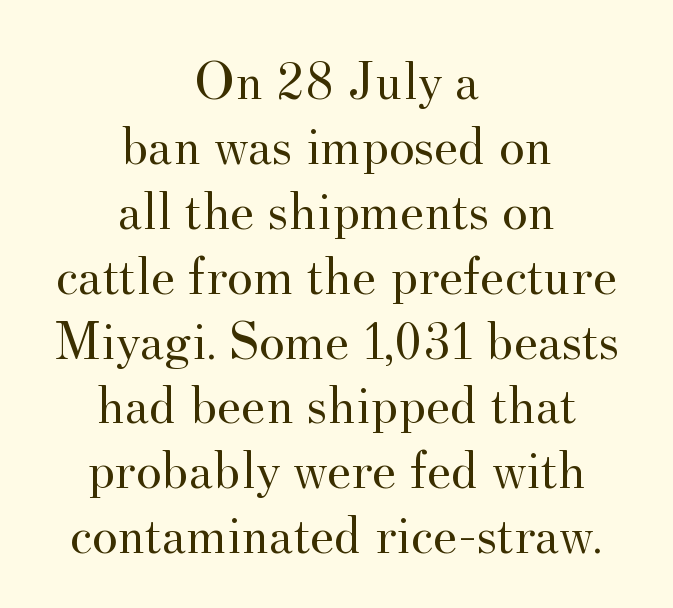
Q: Is the text bold? A: No.
Q: Is the text italic (slanted)? A: No, it is upright.
Q: Is the typeface a serif or a sans-serif typeface? A: Serif.
Q: Is the text underlined? A: No.
Q: How is the paragraph aligned? A: Centered.
Q: Is the spacing between letters normal or unusually wide? A: Normal.
Q: Width (condensed, normal, or wide)? A: Normal.
Q: Stroke contrast? A: Medium.
Q: x-height? A: Small.
Q: Monospaced? A: No.
